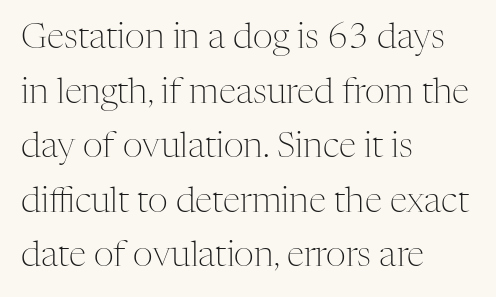
The glyphs are unaccompanied by any horizontal stroke below them. Stems and bowls with no extra thickness — not bold. Spacing verdict: proportional, widths tailored to each character. The passage shown stacks its lines at a standard gap. The text block is weighted toward the left margin, trailing off unevenly rightward.
